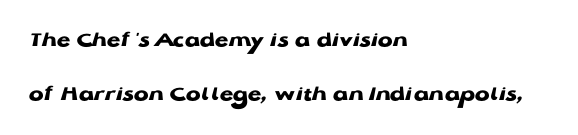
A typesetter would call this leading open, well beyond the default. The words here are not underlined. Every letter is thick-stroked: bold, no question. Italic? Not at all — the glyphs are vertical. The text block is weighted toward the left margin, trailing off unevenly rightward. Here the glyphs are tracked normally, forming tight word shapes.
